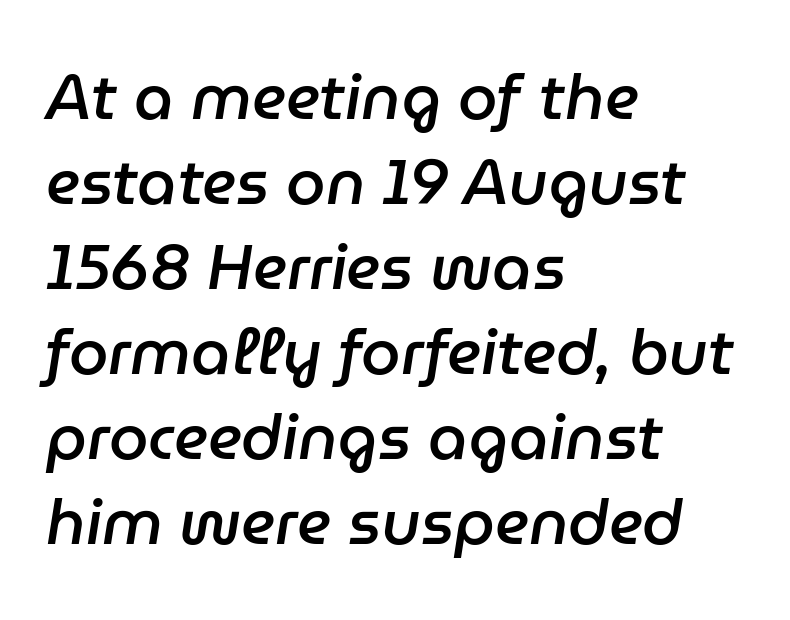
The face used here is proportionally spaced, like ordinary book or web type. Reading down the column, the eye jumps a familiar distance to each next line. These lines were composed using italics. Line beginnings align vertically; line endings do not. Unmarked baselines from the first word to the last. As a designer I'd log this as weight 600, semibold.
